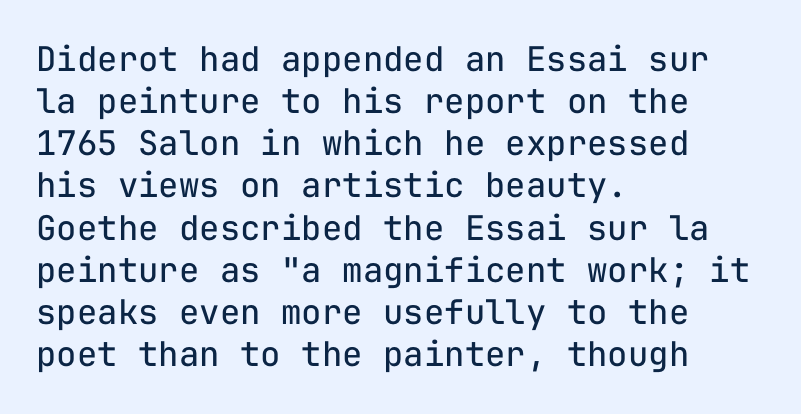
These lines are rendered in a fixed-pitch font. No extra ink here — the face is not bold. The passage shown has conventional tracking throughout. Italic? Not at all — the glyphs are vertical. The paragraph has a hard left edge and a soft right edge.
